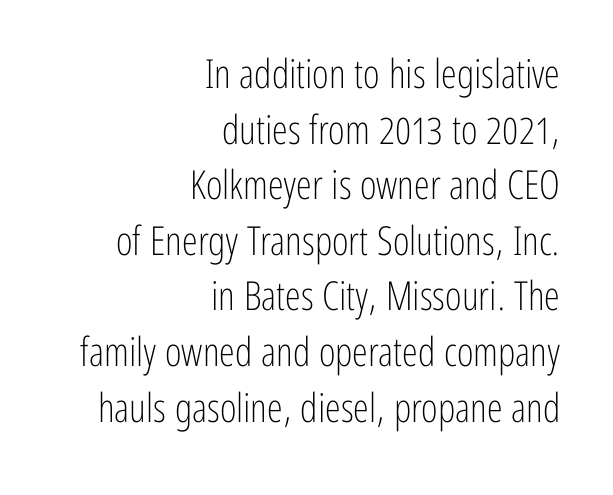
The image shows 40 px light, condensed sans-serif type, upright; set right-aligned, normal line spacing (1.39x), normal letter spacing, not underlined; low stroke contrast and a medium x-height.
